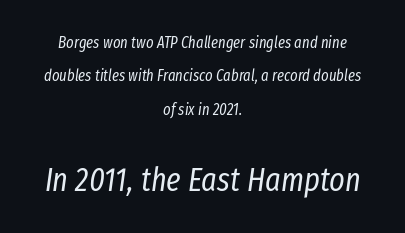
Q: Is the text bold? A: No.
Q: Is the text italic (slanted)? A: Yes, it leans right by about 8 degrees.
Q: Is the text underlined? A: No.
Q: How is the paragraph aligned? A: Centered.
Q: Is the spacing between letters normal or unusually wide? A: Normal.
Q: Is the spacing between lines tight, normal or loose? A: Loose.
Q: Which block of text is set in a larger size, the first (top) or the second (bottom)? A: The second (bottom) one.
Q: Width (condensed, normal, or wide)? A: Condensed.
Q: Stroke contrast? A: Low.
Q: x-height? A: Medium.
Q: Monospaced? A: No.
